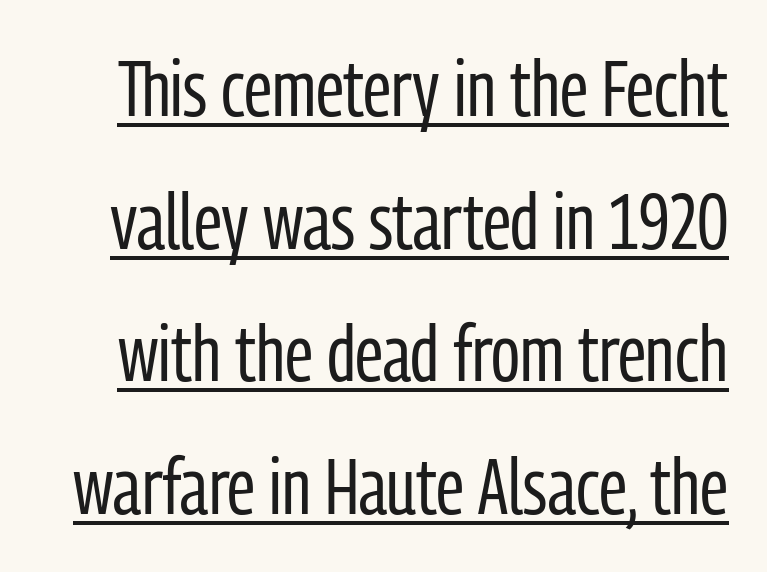
The image shows 79 px regular-weight, condensed sans-serif type, upright; set normal line spacing (1.68x), normal letter spacing, underlined; low stroke contrast and a medium x-height.
